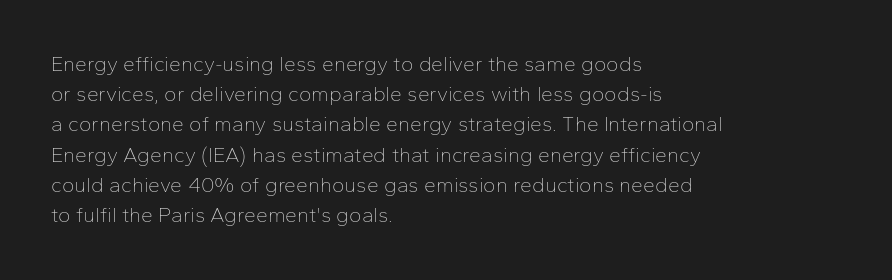
Regarding leading, the lines here are spaced in the standard way. Underline: absent. A classic flush-left, rag-right setting is used for this passage. Every character sits straight up, as roman type does.
